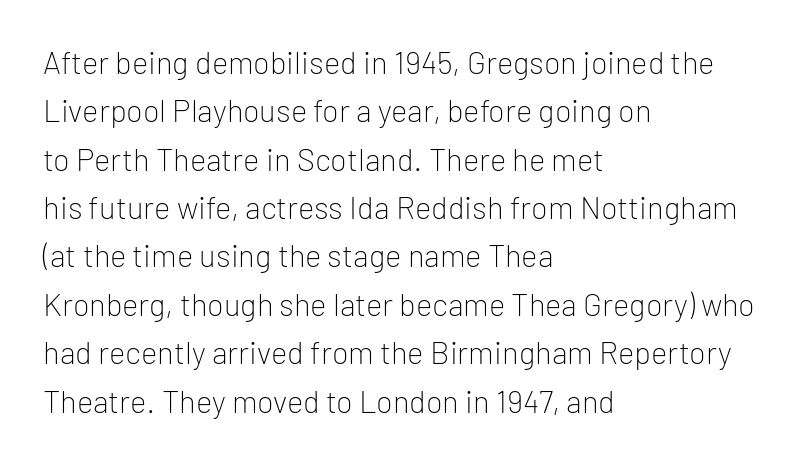
Q: Is the text bold? A: No.
Q: Is the text italic (slanted)? A: No, it is upright.
Q: Is the typeface a serif or a sans-serif typeface? A: Sans-serif.
Q: Is the text underlined? A: No.
Q: How is the paragraph aligned? A: Left-aligned.
Q: Is the spacing between letters normal or unusually wide? A: Normal.
Q: Is the spacing between lines tight, normal or loose? A: Normal.
Q: Width (condensed, normal, or wide)? A: Normal.
Q: Stroke contrast? A: Low.
Q: x-height? A: Medium.
Q: Monospaced? A: No.
